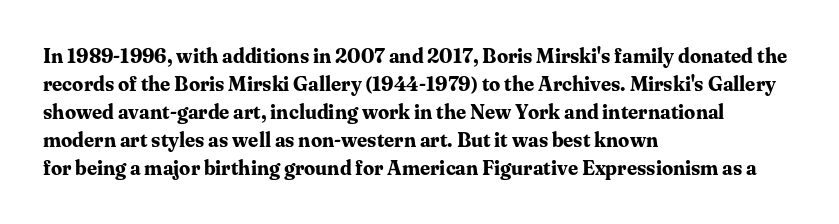
{"italic": "no", "bold": "yes", "underline": "no", "align": "left", "line_spacing": "normal", "line_spacing_ratio": 1.4, "letter_spacing": "normal", "letter_spacing_em": 0.0, "glyph_px": 20}
